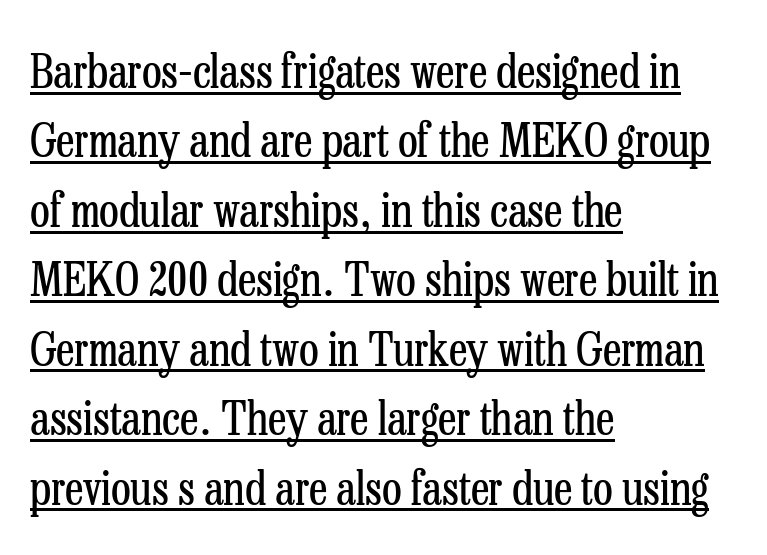
Q: Is the text bold? A: No.
Q: Is the text italic (slanted)? A: No, it is upright.
Q: Is the typeface a serif or a sans-serif typeface? A: Serif.
Q: Is the text underlined? A: Yes.
Q: How is the paragraph aligned? A: Left-aligned.
Q: Is the spacing between letters normal or unusually wide? A: Normal.
Q: Is the spacing between lines tight, normal or loose? A: Normal.
Q: Width (condensed, normal, or wide)? A: Condensed.
Q: Stroke contrast? A: Low.
Q: x-height? A: Medium.
Q: Monospaced? A: No.
